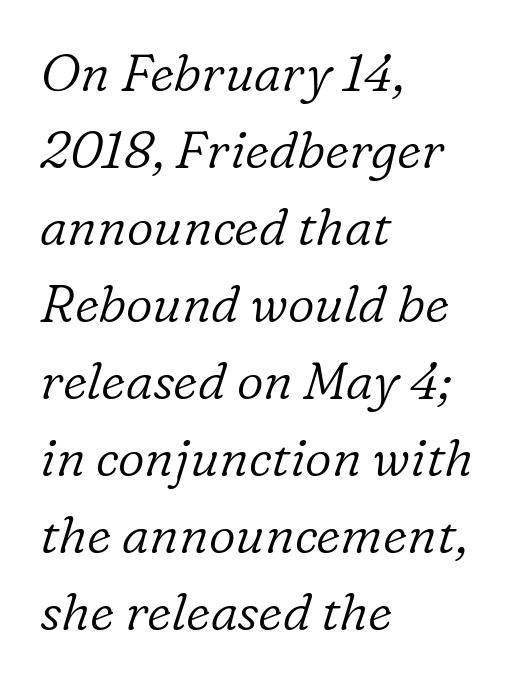
The image shows 52 px light serif type, italic (leaning right); set left-aligned, normal line spacing (1.48x), normal letter spacing, not underlined; low stroke contrast and a medium x-height.
